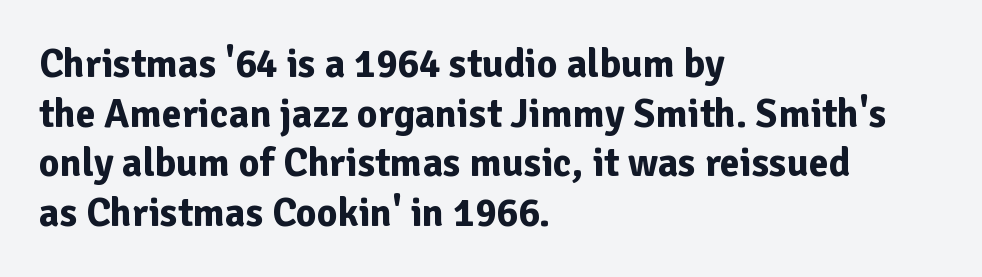
{"serif": "no", "italic": "no", "bold": "yes", "weight": "bold", "width": "normal", "stroke_contrast": "low", "x_height": "medium", "monospaced": "no", "underline": "no", "align": "left", "line_spacing_ratio": 1.24, "letter_spacing": "normal", "letter_spacing_em": 0.0, "glyph_px": 40}
